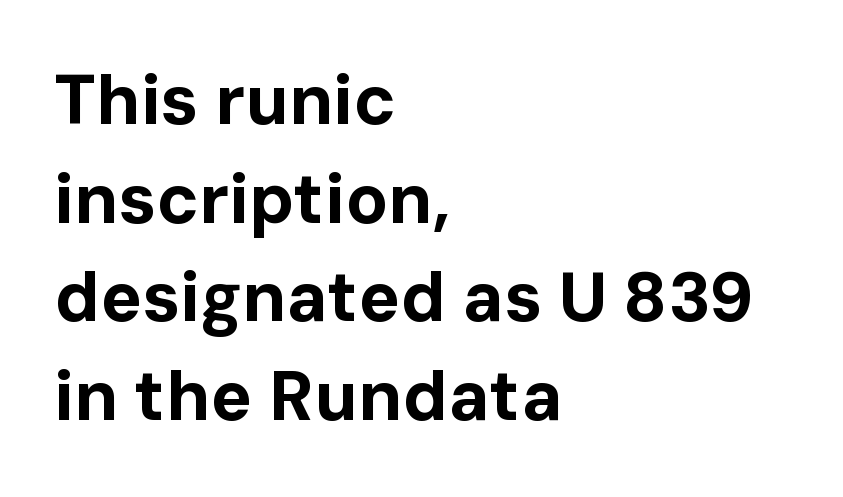
{"serif": "no", "italic": "no", "bold": "yes", "weight": "bold", "width": "normal", "stroke_contrast": "low", "x_height": "medium", "monospaced": "no", "underline": "no", "align": "left", "line_spacing": "normal", "line_spacing_ratio": 1.41, "letter_spacing": "normal", "letter_spacing_em": 0.0, "glyph_px": 70}
